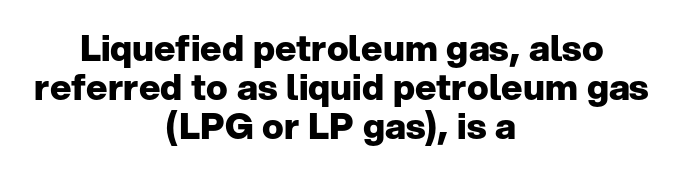
Q: Is the text bold? A: Yes.
Q: Is the text italic (slanted)? A: No, it is upright.
Q: Is the typeface a serif or a sans-serif typeface? A: Sans-serif.
Q: Is the text underlined? A: No.
Q: How is the paragraph aligned? A: Centered.
Q: Is the spacing between letters normal or unusually wide? A: Normal.
Q: Is the spacing between lines tight, normal or loose? A: Tight.
Q: Width (condensed, normal, or wide)? A: Normal.
Q: Stroke contrast? A: Low.
Q: x-height? A: Medium.
Q: Monospaced? A: No.
